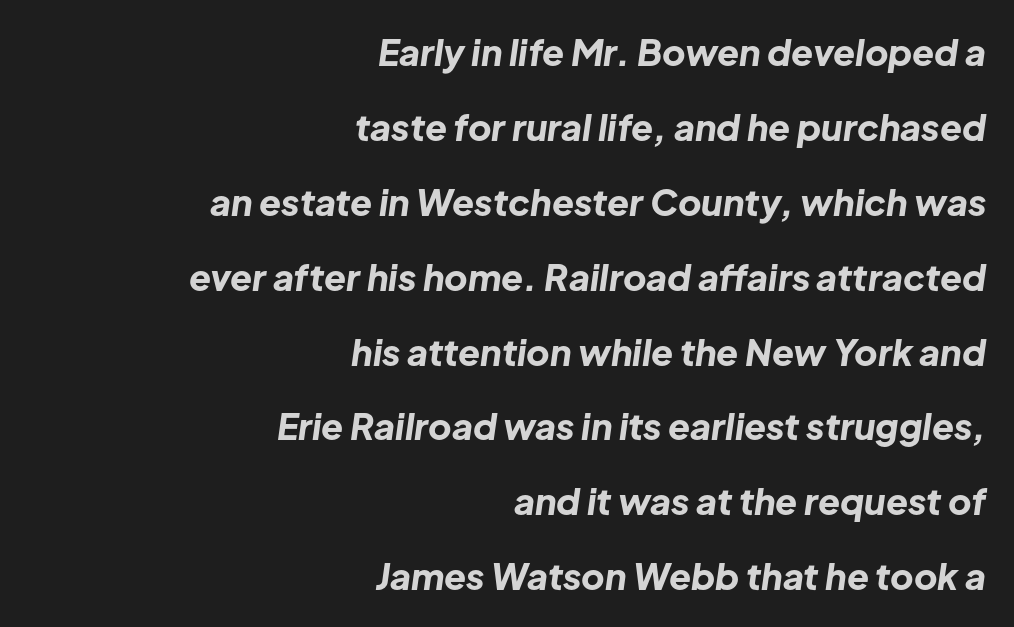
{"italic": "yes", "lean": "right", "slant_degrees": 8, "bold": "yes", "weight": "bold", "width": "normal", "stroke_contrast": "low", "x_height": "medium", "monospaced": "no", "underline": "no", "align": "right", "line_spacing": "loose", "line_spacing_ratio": 2.08, "letter_spacing": "normal", "letter_spacing_em": 0.0, "glyph_px": 36}
